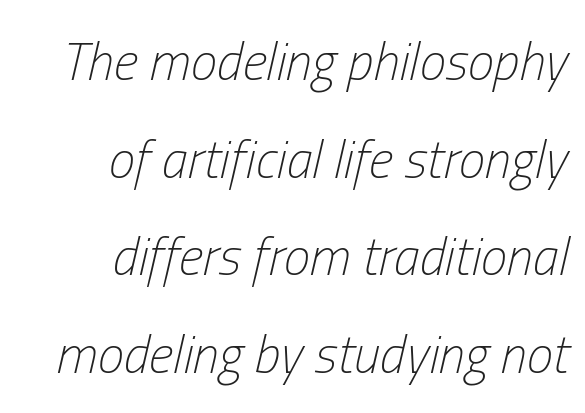
Each word holds together tightly as a unit, with standard inter-letter gaps. Is the type heavy? It reads as light-to-regular instead. An italicized treatment has been applied to the whole sample. The face used here is proportionally spaced, like ordinary book or web type.
